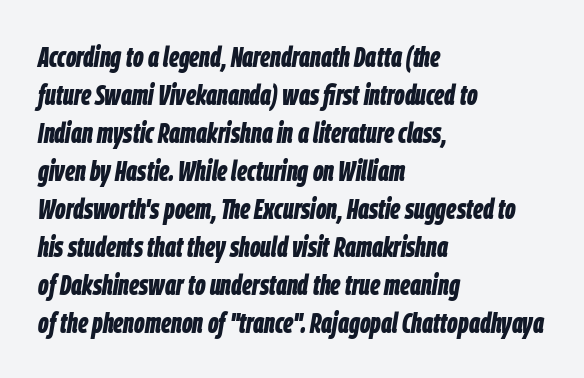
{"italic": "yes", "lean": "right", "slant_degrees": 9, "bold": "yes", "weight": "bold", "width": "condensed", "stroke_contrast": "low", "x_height": "large", "monospaced": "no", "underline": "no", "align": "left", "line_spacing": "normal", "line_spacing_ratio": 1.31, "letter_spacing": "normal", "letter_spacing_em": 0.0, "glyph_px": 29}
